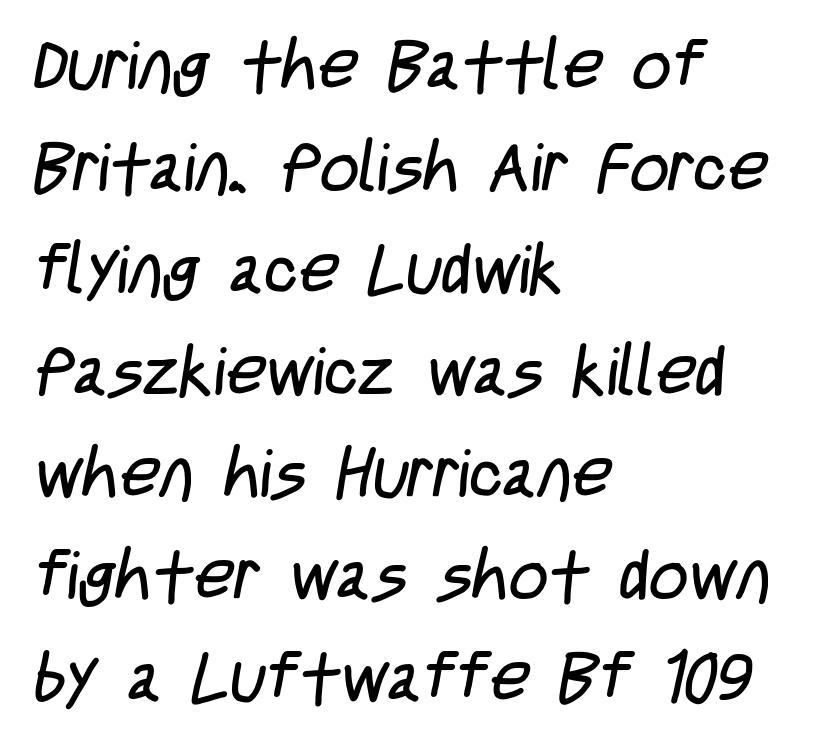
{"serif": "no", "bold": "no", "weight": "regular", "width": "condensed", "stroke_contrast": "low", "x_height": "large", "monospaced": "no", "underline": "no", "align": "left", "line_spacing": "normal", "line_spacing_ratio": 1.5, "letter_spacing": "normal", "letter_spacing_em": 0.0, "glyph_px": 68}
